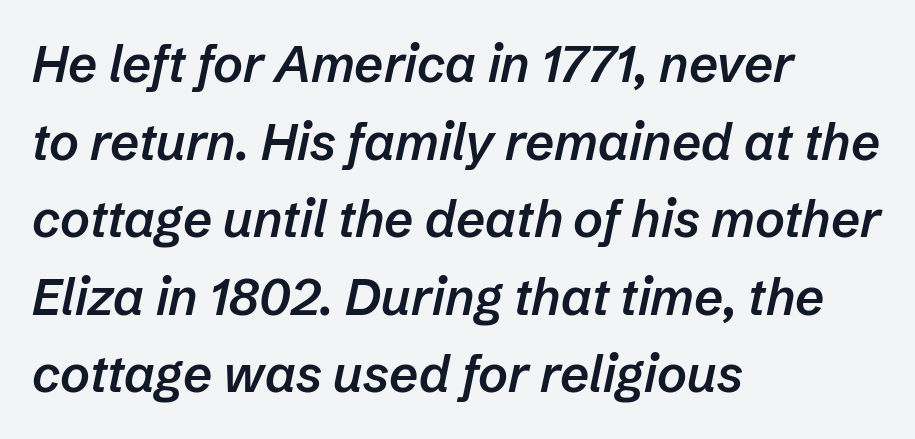
Looking at the ascenders, they clearly lean. This sample has the flowing, uneven cadence of proportional lettering. The rendering keeps characters at their native spacing. Typeset ragged right — the left edge is the straight one. The rendering uses a semibold face; strokes are thickened but not to full bold. Glance below the letters and you will spot only blank space.
